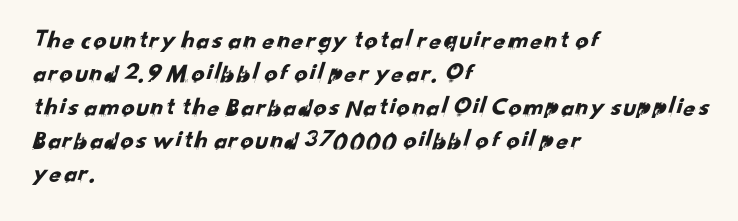
Q: Is the text underlined? A: No.
Q: How is the paragraph aligned? A: Left-aligned.
Q: Is the spacing between letters normal or unusually wide? A: Normal.
Q: Is the spacing between lines tight, normal or loose? A: Normal.
